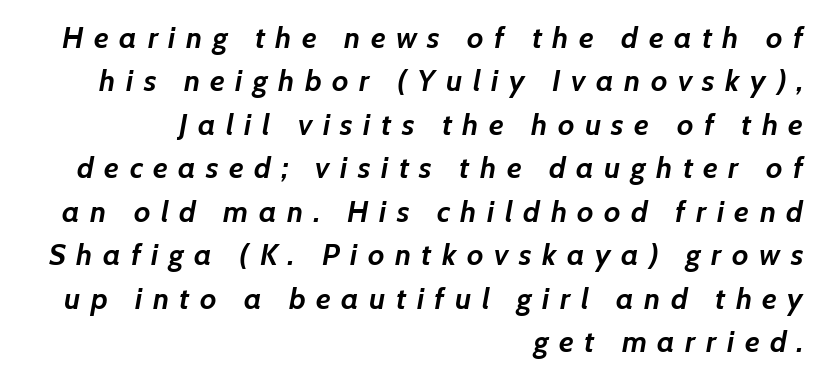
The image shows 30 px semibold type, italic (leaning right); set right-aligned, normal line spacing (1.45x), unusually wide letter spacing (+0.35 em), not underlined; low stroke contrast and a medium x-height.
